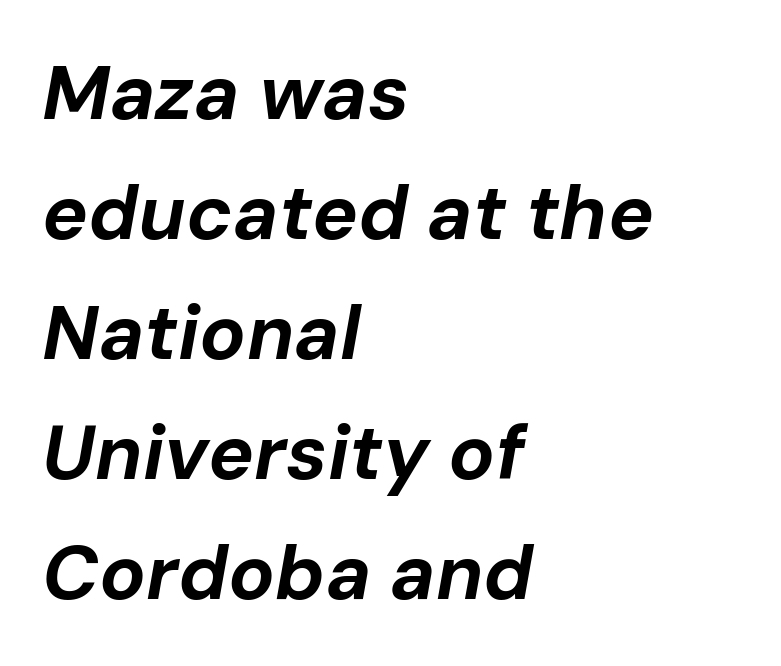
The image shows 77 px bold type, italic (leaning right); set left-aligned, normal line spacing (1.56x), normal letter spacing, not underlined; low stroke contrast and a medium x-height.
